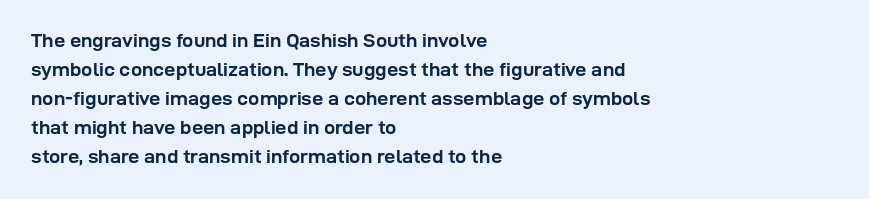
Q: Is the text bold? A: Yes.
Q: Is the text italic (slanted)? A: No, it is upright.
Q: Is the text underlined? A: No.
Q: How is the paragraph aligned? A: Left-aligned.
Q: Is the spacing between letters normal or unusually wide? A: Normal.
Q: Is the spacing between lines tight, normal or loose? A: Normal.
